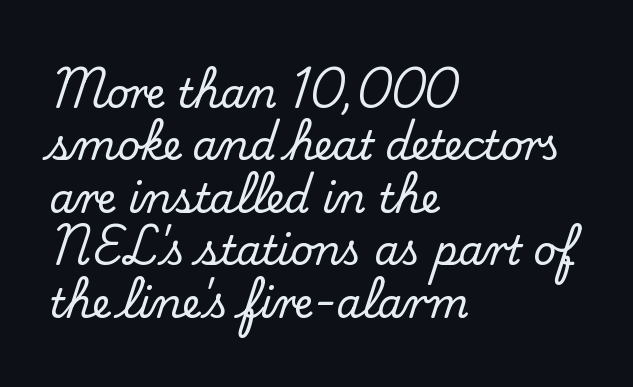
Q: Is the text italic (slanted)? A: Yes.
Q: Is the typeface a serif or a sans-serif typeface? A: Serif.
Q: Is the text underlined? A: No.
Q: How is the paragraph aligned? A: Left-aligned.
Q: Is the spacing between letters normal or unusually wide? A: Normal.
Q: Is the spacing between lines tight, normal or loose? A: Normal.
Q: Width (condensed, normal, or wide)? A: Normal.
Q: Stroke contrast? A: Medium.
Q: x-height? A: Small.
Q: Monospaced? A: No.
